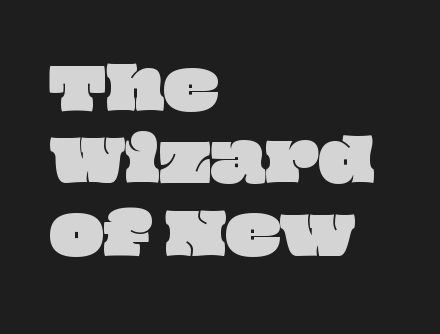
{"width": "wide", "stroke_contrast": "low", "x_height": "large", "monospaced": "no", "underline": "no", "align": "left", "line_spacing": "normal", "line_spacing_ratio": 1.27, "letter_spacing": "normal", "letter_spacing_em": 0.0, "glyph_px": 57}
